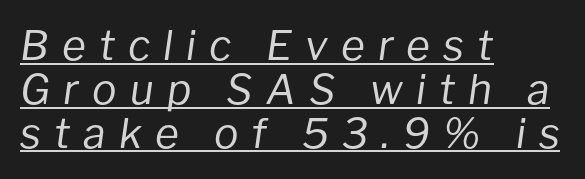
Q: Is the text bold? A: No.
Q: Is the text italic (slanted)? A: Yes, it leans right by about 8 degrees.
Q: Is the text underlined? A: Yes.
Q: How is the paragraph aligned? A: Left-aligned.
Q: Is the spacing between letters normal or unusually wide? A: Unusually wide.
Q: Is the spacing between lines tight, normal or loose? A: Tight.
Q: Width (condensed, normal, or wide)? A: Normal.
Q: Stroke contrast? A: Low.
Q: x-height? A: Medium.
Q: Monospaced? A: No.
